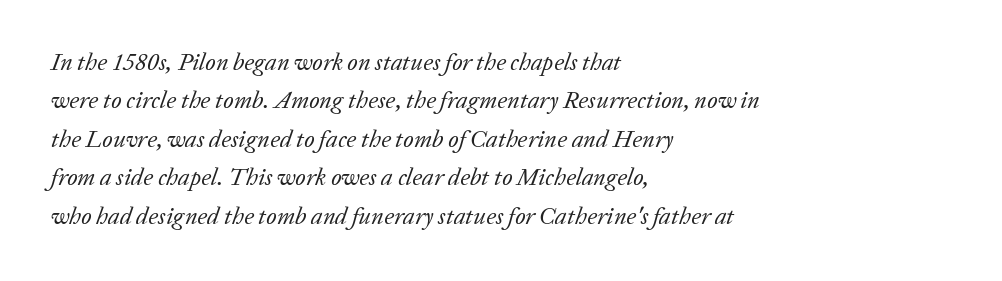
{"italic": "yes", "lean": "right", "slant_degrees": 20, "bold": "no", "underline": "no", "align": "left", "line_spacing": "normal", "line_spacing_ratio": 1.6, "letter_spacing": "normal", "letter_spacing_em": 0.0, "glyph_px": 24}
